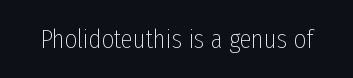
Q: Is the text bold? A: No.
Q: Is the text italic (slanted)? A: No, it is upright.
Q: Is the text underlined? A: No.
Q: Is the spacing between letters normal or unusually wide? A: Normal.
